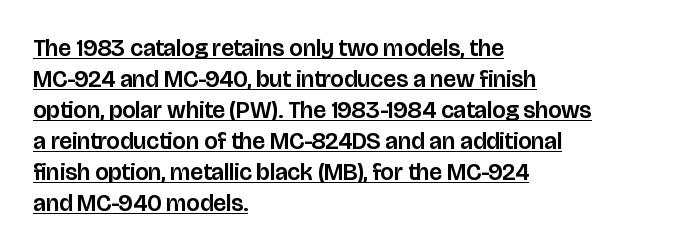
You could call the tracking neutral — neither tight nor loose. Interline gaps are of average width in this sample. Posture: vertical. If you drew a ruler down the left edge, every line would touch it. Every word sits above its own underline.
